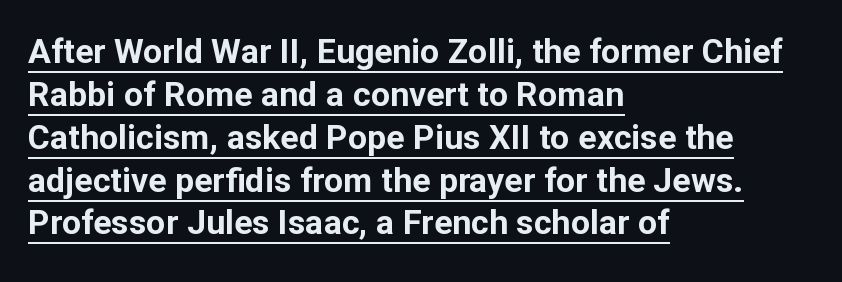
{"serif": "no", "italic": "no", "bold": "yes", "weight": "bold", "width": "normal", "stroke_contrast": "low", "x_height": "medium", "monospaced": "no", "underline": "yes", "align": "left", "line_spacing": "normal", "line_spacing_ratio": 1.26, "letter_spacing": "normal", "letter_spacing_em": 0.0, "glyph_px": 34}
